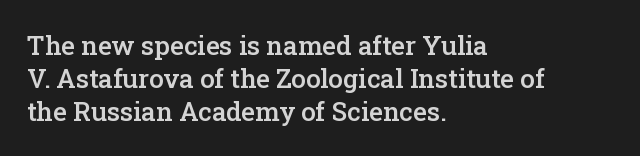
Typesetter's note: demi weight, one step under bold. Casual observation: everything's shoved over to the left. Words float on clear page, feet unadorned. The type sits square on the baseline with zero lean. Evenly set lines give the paragraph a standard silhouette. No extra tracking has been applied to these lines.
